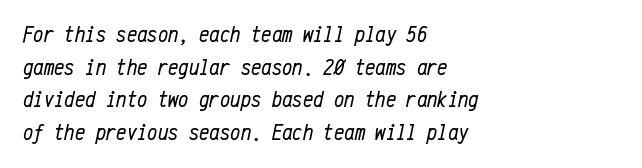
{"italic": "yes", "lean": "right", "slant_degrees": 12, "bold": "no", "underline": "no", "align": "left", "line_spacing": "normal", "line_spacing_ratio": 1.42, "letter_spacing": "normal", "letter_spacing_em": 0.0, "glyph_px": 23}
